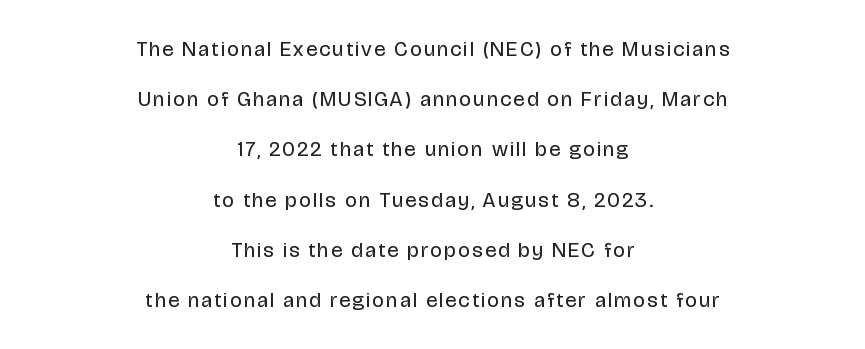
Q: Is the text bold? A: No.
Q: Is the text italic (slanted)? A: No, it is upright.
Q: Is the text underlined? A: No.
Q: How is the paragraph aligned? A: Centered.
Q: Is the spacing between lines tight, normal or loose? A: Loose.
